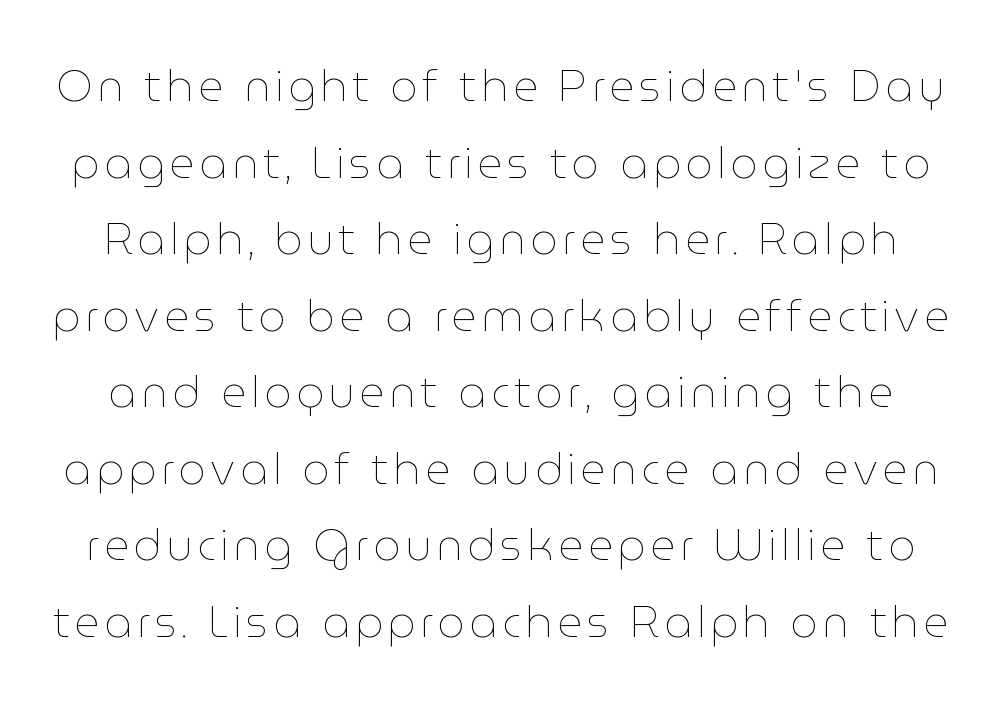
Is this a fixed-width face? No — the glyphs have proportional, varying widths. No chunkiness to these letters — they're not bold. The passage shown is not underscored anywhere. A typesetter would mark this as roman, not italic.
